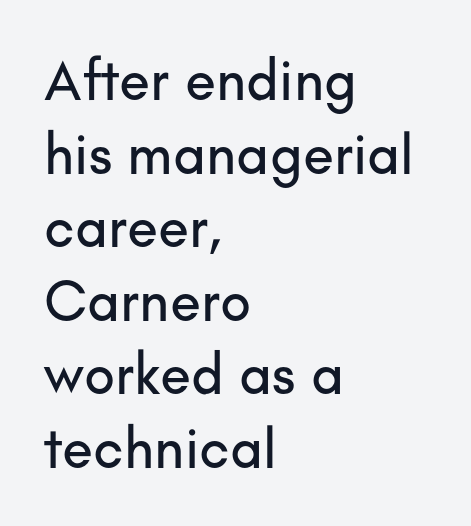
{"serif": "no", "italic": "no", "width": "normal", "stroke_contrast": "low", "x_height": "small", "monospaced": "no", "underline": "no", "align": "left", "line_spacing": "normal", "line_spacing_ratio": 1.29, "letter_spacing": "normal", "letter_spacing_em": 0.0, "glyph_px": 57}
